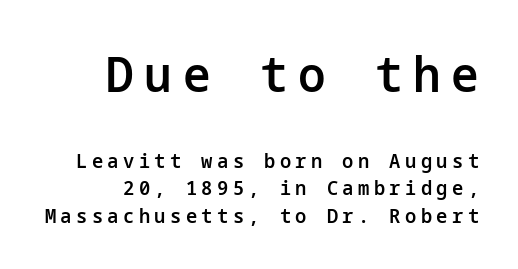
The image shows 49 px semibold sans-serif type, upright; set right-aligned, normal line spacing (1.38x), unusually wide letter spacing (+0.22 em), not underlined; the first (top) block is 2.45x larger; low stroke contrast and a medium x-height.
